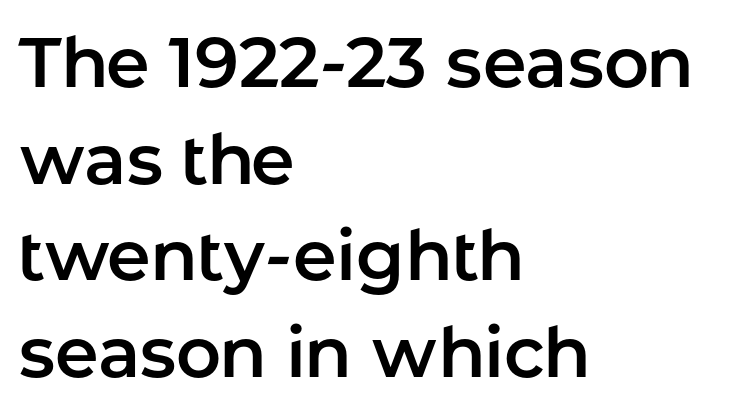
Q: Is the text italic (slanted)? A: No, it is upright.
Q: Is the typeface a serif or a sans-serif typeface? A: Sans-serif.
Q: Is the text underlined? A: No.
Q: How is the paragraph aligned? A: Left-aligned.
Q: Is the spacing between letters normal or unusually wide? A: Normal.
Q: Is the spacing between lines tight, normal or loose? A: Normal.
Q: Width (condensed, normal, or wide)? A: Normal.
Q: Stroke contrast? A: Low.
Q: x-height? A: Medium.
Q: Monospaced? A: No.
